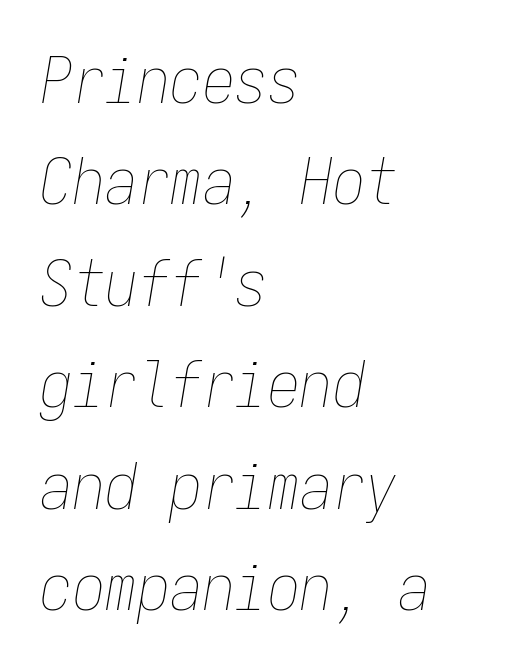
The image shows 65 px thin, condensed type, italic (leaning right), monospaced; set left-aligned, normal line spacing (1.56x), normal letter spacing, not underlined; low stroke contrast and a medium x-height.
